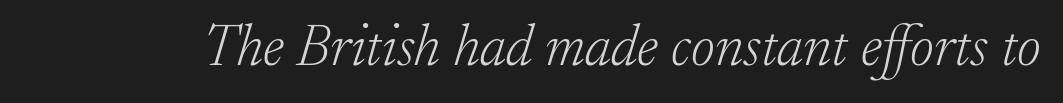
The image shows 58 px light serif type, italic (leaning right); set normal letter spacing, not underlined; low stroke contrast and a small x-height.
